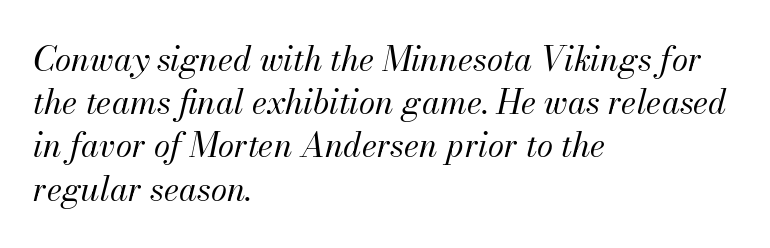
{"italic": "yes", "lean": "right", "slant_degrees": 13, "bold": "no", "weight": "regular", "width": "normal", "stroke_contrast": "medium", "x_height": "small", "monospaced": "no", "underline": "no", "align": "left", "line_spacing": "normal", "line_spacing_ratio": 1.31, "letter_spacing": "normal", "letter_spacing_em": 0.0, "glyph_px": 33}
